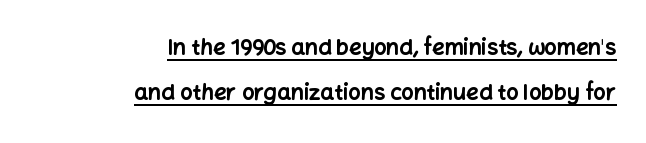
The image shows 22 px bold type, upright; set right-aligned, loose line spacing (2.06x), normal letter spacing, underlined.
